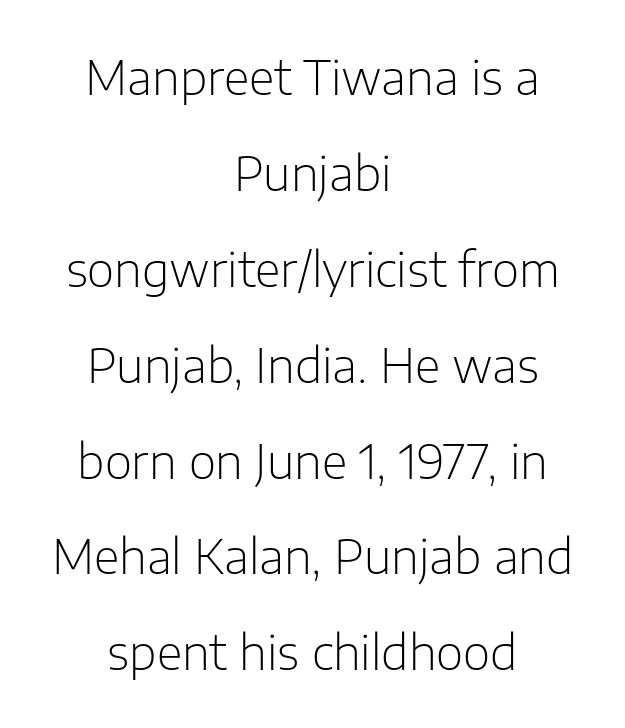
The image shows 47 px light sans-serif type, upright; set centered, loose line spacing (2.04x), normal letter spacing, not underlined; low stroke contrast and a medium x-height.
